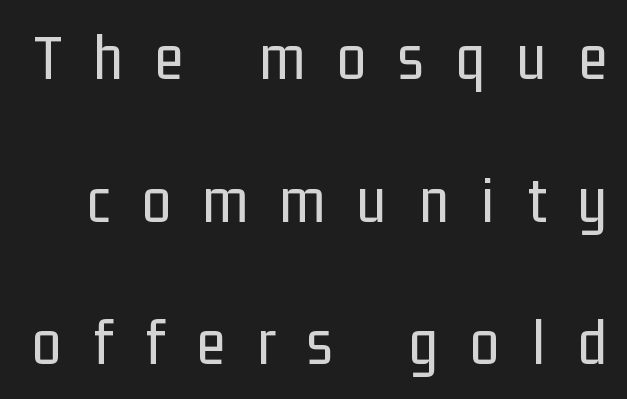
The image shows 66 px regular-weight, condensed sans-serif type, upright; set loose line spacing (2.16x), unusually wide letter spacing (+0.49 em), not underlined; low stroke contrast and a medium x-height.
